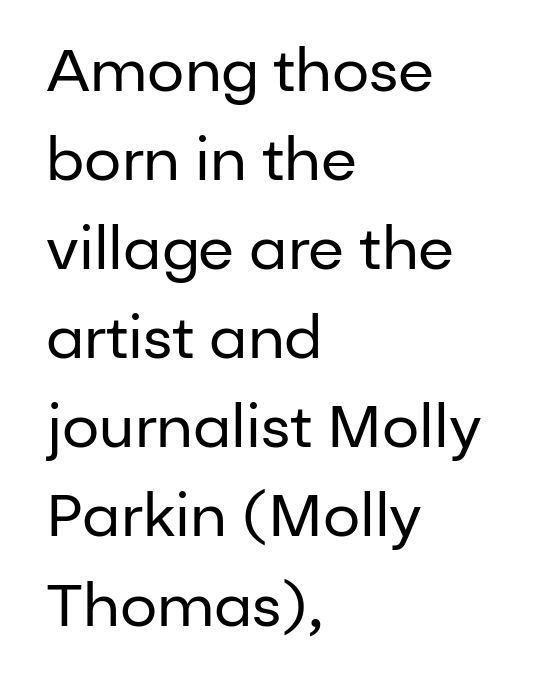
The image shows 59 px regular-weight sans-serif type, upright; set left-aligned, normal line spacing (1.51x), normal letter spacing, not underlined; low stroke contrast and a medium x-height.
